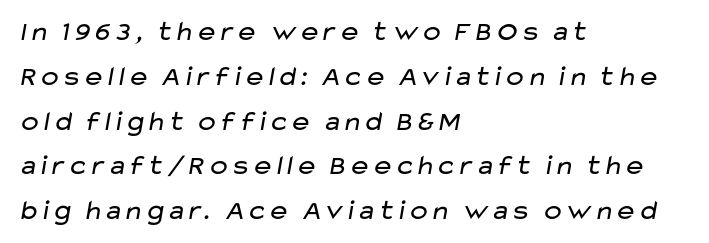
Q: Is the text bold? A: No.
Q: Is the typeface a serif or a sans-serif typeface? A: Sans-serif.
Q: Is the text underlined? A: No.
Q: How is the paragraph aligned? A: Left-aligned.
Q: Is the spacing between letters normal or unusually wide? A: Normal.
Q: Is the spacing between lines tight, normal or loose? A: Normal.
Q: Width (condensed, normal, or wide)? A: Wide.
Q: Stroke contrast? A: Low.
Q: x-height? A: Medium.
Q: Monospaced? A: No.
